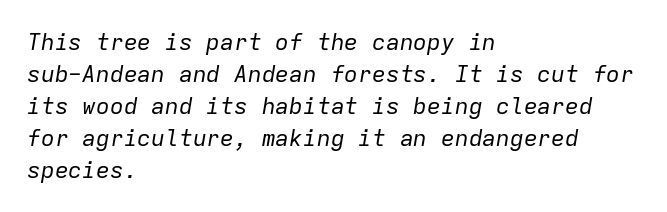
{"italic": "yes", "lean": "right", "slant_degrees": 9, "bold": "no", "underline": "no", "align": "left", "line_spacing": "normal", "line_spacing_ratio": 1.39, "letter_spacing": "normal", "letter_spacing_em": 0.0, "glyph_px": 23}
